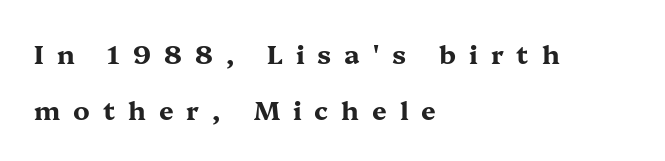
Q: Is the text bold? A: Yes.
Q: Is the text italic (slanted)? A: No, it is upright.
Q: Is the text underlined? A: No.
Q: How is the paragraph aligned? A: Left-aligned.
Q: Is the spacing between letters normal or unusually wide? A: Unusually wide.
Q: Is the spacing between lines tight, normal or loose? A: Loose.
